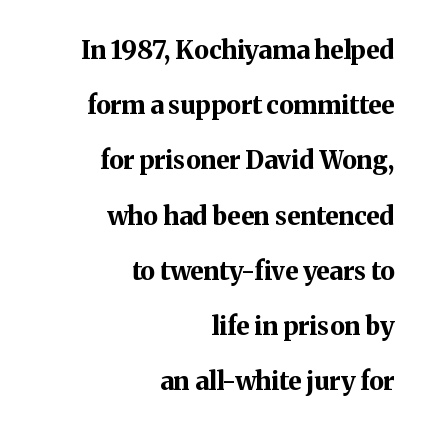
The compositor pushed each line to the right boundary. Honestly, there is no underline to notice here at all. Vertically, the passage feels expansive, rows floating well apart. How heavy is the stroke? Heavy — this is a bold. A typesetter would call this zero additional tracking. Characters remain perfectly vertical along every line.
